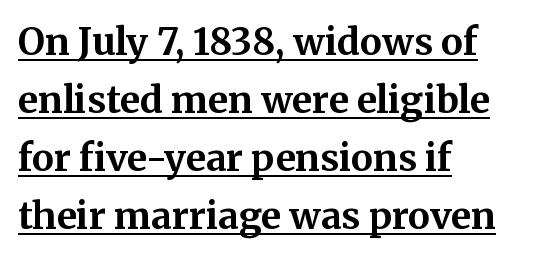
A typesetter would call this zero additional tracking. The glyphs are accompanied by a horizontal stroke just below them. A student would call this left alignment; a typographer would say flush left, rag right. Posture: straight, roman, zero tilt. Character widths vary here, with narrow letters taking less room than wide ones.
